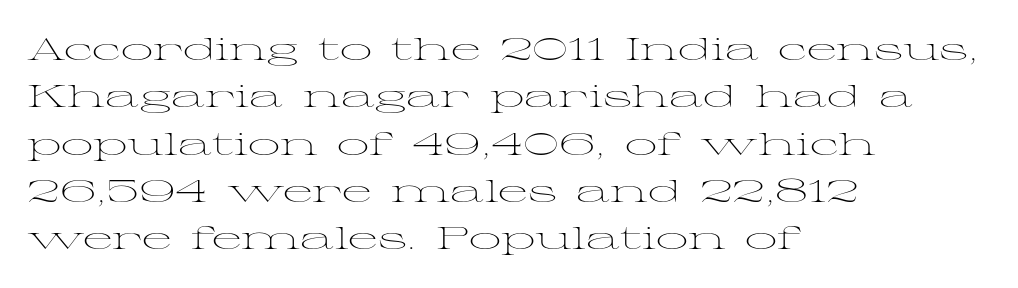
{"serif": "yes", "italic": "no", "bold": "no", "weight": "light", "width": "wide", "stroke_contrast": "medium", "x_height": "medium", "monospaced": "no", "underline": "no", "align": "left", "line_spacing": "normal", "line_spacing_ratio": 1.48, "letter_spacing": "normal", "letter_spacing_em": 0.0, "glyph_px": 32}
